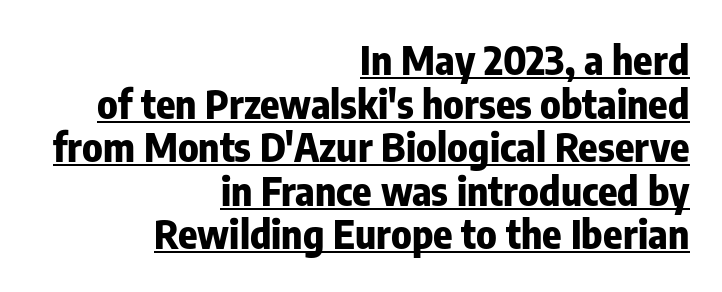
These lines are composed in type without serifs. If you drew a line through each stem, it would be perfectly vertical. Between one letter and the next there's only the usual sliver of space. Spacing verdict: proportional, widths tailored to each character. Teacher's note: observe the even right margin — that is flush-right alignment. If you measured baseline to baseline, you'd find a short distance.
